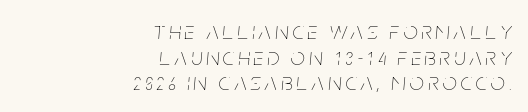
{"italic": "yes", "lean": "right", "slant_degrees": 5, "bold": "no", "underline": "no", "align": "right", "line_spacing": "tight", "line_spacing_ratio": 1.03, "glyph_px": 25}
